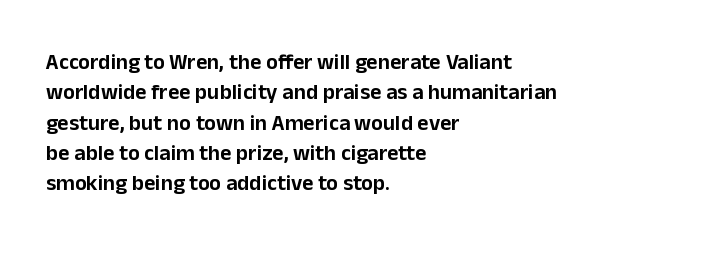
Descenders are the only things crossing below the line. The paragraph has a hard left edge and a soft right edge. Nothing unusual about the tracking: characters are spaced as the font intends. Vertically, the passage feels balanced, rows spaced as you'd expect. If you drew a line through each stem, it would be perfectly vertical.
